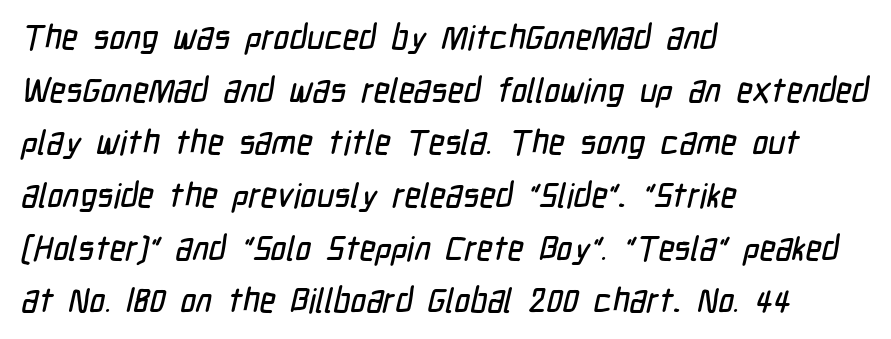
There is no visible air inserted between adjacent glyphs. No feet cap the strokes, marking this as sans-serif type. In CSS terms this would be text-align: left. Just letters on the line, the space beneath them empty.
